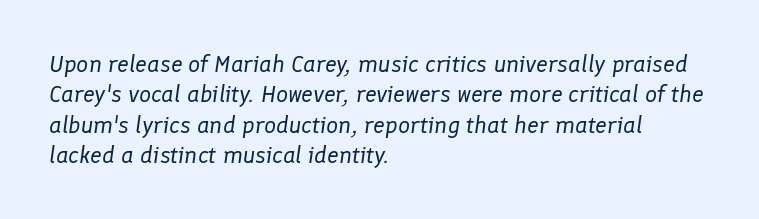
{"italic": "yes", "lean": "right", "slant_degrees": 8, "bold": "no", "underline": "no", "align": "left", "line_spacing": "normal", "line_spacing_ratio": 1.27, "letter_spacing": "normal", "letter_spacing_em": 0.0, "glyph_px": 24}
